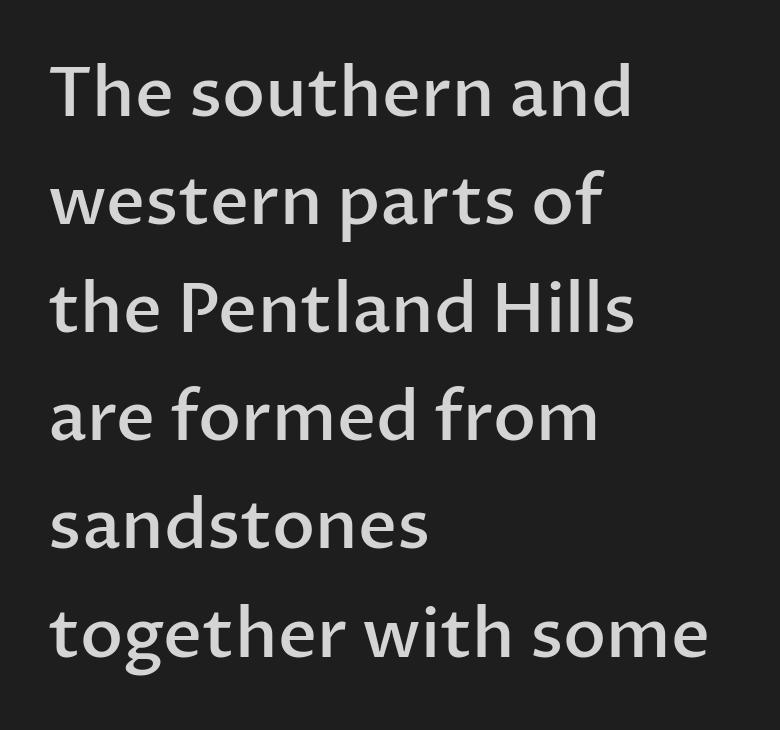
Q: Is the text bold? A: Semi-bold.
Q: Is the text italic (slanted)? A: No, it is upright.
Q: Is the typeface a serif or a sans-serif typeface? A: Sans-serif.
Q: Is the text underlined? A: No.
Q: How is the paragraph aligned? A: Left-aligned.
Q: Is the spacing between letters normal or unusually wide? A: Normal.
Q: Is the spacing between lines tight, normal or loose? A: Normal.
Q: Width (condensed, normal, or wide)? A: Normal.
Q: Stroke contrast? A: Low.
Q: x-height? A: Medium.
Q: Monospaced? A: No.
